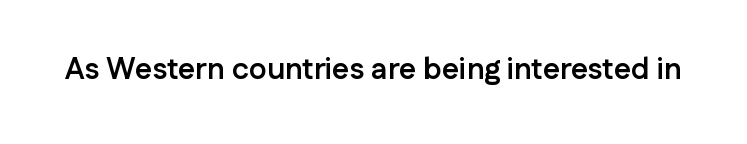
Thick stems and heavy bowls — unmistakably bold. The glyphs in this specimen are sans serif. Underline: absent. No italicization has been applied; the sample stays upright. The face used here is proportionally spaced, like ordinary book or web type. You could call the tracking neutral — neither tight nor loose.
